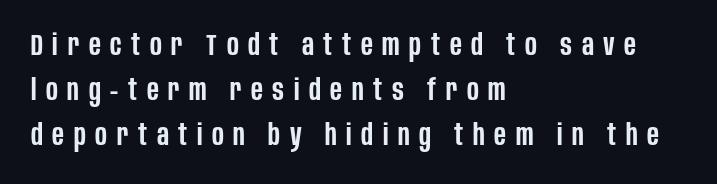
Q: Is the text bold? A: Semi-bold.
Q: Is the text italic (slanted)? A: No, it is upright.
Q: Is the typeface a serif or a sans-serif typeface? A: Sans-serif.
Q: Is the text underlined? A: No.
Q: How is the paragraph aligned? A: Left-aligned.
Q: Is the spacing between letters normal or unusually wide? A: Unusually wide.
Q: Is the spacing between lines tight, normal or loose? A: Normal.
Q: Width (condensed, normal, or wide)? A: Condensed.
Q: Stroke contrast? A: Low.
Q: x-height? A: Large.
Q: Monospaced? A: No.
